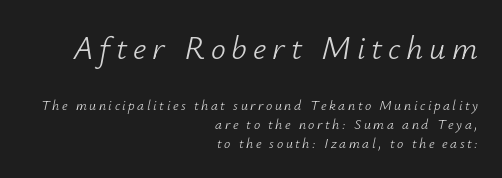
Q: Is the text bold? A: No.
Q: Is the text italic (slanted)? A: Yes, it leans right by about 12 degrees.
Q: Is the text underlined? A: No.
Q: How is the paragraph aligned? A: Right-aligned.
Q: Is the spacing between lines tight, normal or loose? A: Normal.
Q: Which block of text is set in a larger size, the first (top) or the second (bottom)? A: The first (top) one.
Q: Width (condensed, normal, or wide)? A: Normal.
Q: Stroke contrast? A: Low.
Q: x-height? A: Small.
Q: Monospaced? A: No.
